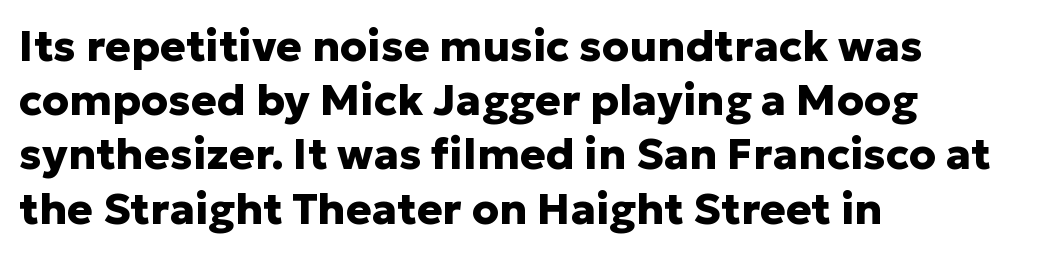
{"serif": "no", "italic": "no", "bold": "yes", "weight": "heavy", "width": "normal", "stroke_contrast": "low", "x_height": "medium", "monospaced": "no", "underline": "no", "align": "left", "line_spacing": "normal", "line_spacing_ratio": 1.26, "letter_spacing": "normal", "letter_spacing_em": 0.0, "glyph_px": 43}
